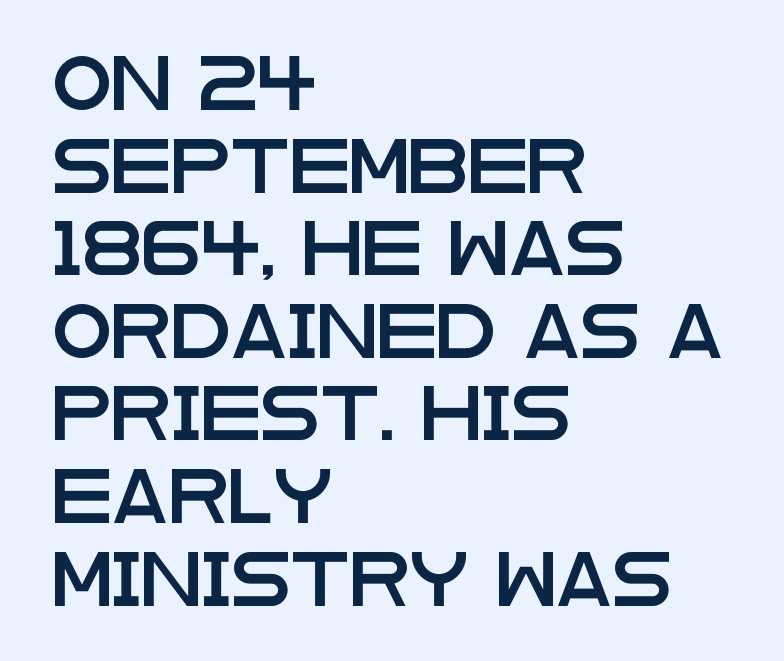
Q: Is the text italic (slanted)? A: No, it is upright.
Q: Is the typeface a serif or a sans-serif typeface? A: Sans-serif.
Q: Is the text underlined? A: No.
Q: How is the paragraph aligned? A: Left-aligned.
Q: Is the spacing between letters normal or unusually wide? A: Normal.
Q: Is the spacing between lines tight, normal or loose? A: Normal.
Q: Width (condensed, normal, or wide)? A: Wide.
Q: Stroke contrast? A: Low.
Q: x-height? A: Large.
Q: Monospaced? A: No.
